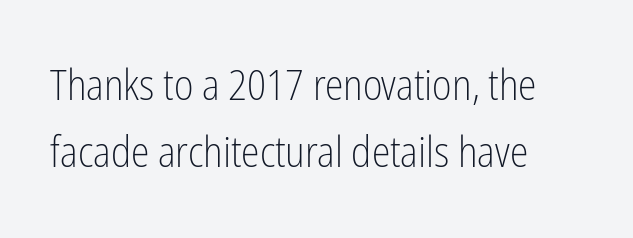
Q: Is the text bold? A: No.
Q: Is the text italic (slanted)? A: No, it is upright.
Q: Is the typeface a serif or a sans-serif typeface? A: Sans-serif.
Q: Is the text underlined? A: No.
Q: How is the paragraph aligned? A: Left-aligned.
Q: Is the spacing between letters normal or unusually wide? A: Normal.
Q: Is the spacing between lines tight, normal or loose? A: Normal.
Q: Width (condensed, normal, or wide)? A: Condensed.
Q: Stroke contrast? A: Low.
Q: x-height? A: Medium.
Q: Monospaced? A: No.
